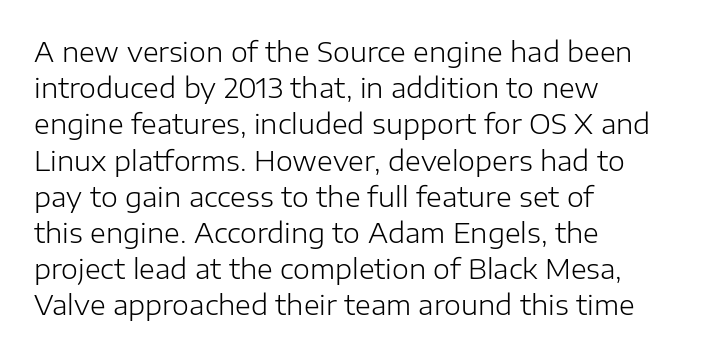
The image shows 27 px text type, upright; set left-aligned, normal line spacing (1.34x), normal letter spacing, not underlined.
